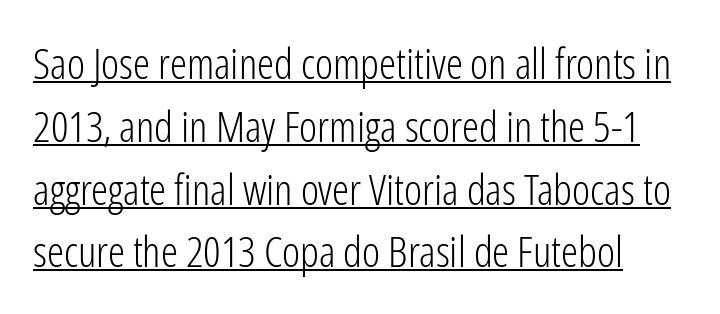
{"serif": "no", "italic": "no", "bold": "no", "weight": "light", "width": "condensed", "stroke_contrast": "low", "x_height": "medium", "monospaced": "no", "underline": "yes", "line_spacing": "normal", "line_spacing_ratio": 1.46, "letter_spacing": "normal", "letter_spacing_em": 0.0, "glyph_px": 43}
